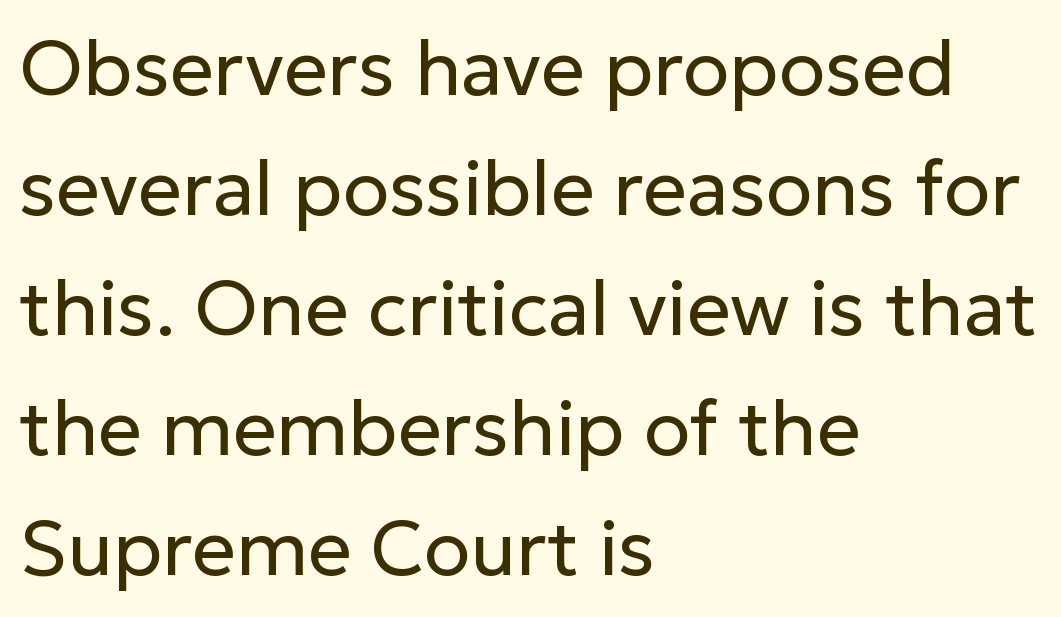
{"serif": "no", "italic": "no", "bold": "no", "weight": "regular", "width": "normal", "stroke_contrast": "low", "x_height": "medium", "monospaced": "no", "underline": "no", "align": "left", "line_spacing": "normal", "line_spacing_ratio": 1.56, "letter_spacing": "normal", "letter_spacing_em": 0.0, "glyph_px": 77}
